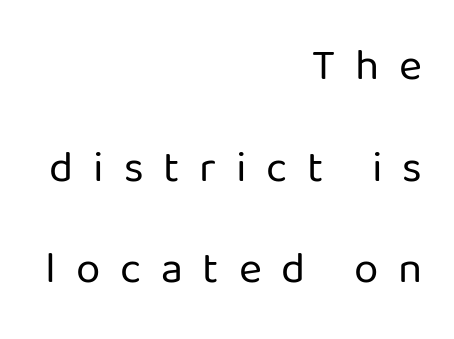
In terms of leading, this rendering errs on the spacious side. The string is rendered with underlining switched off. The font family rendered here belongs to the sans-serif group. Caption: face not bold, strokes unweighted.
